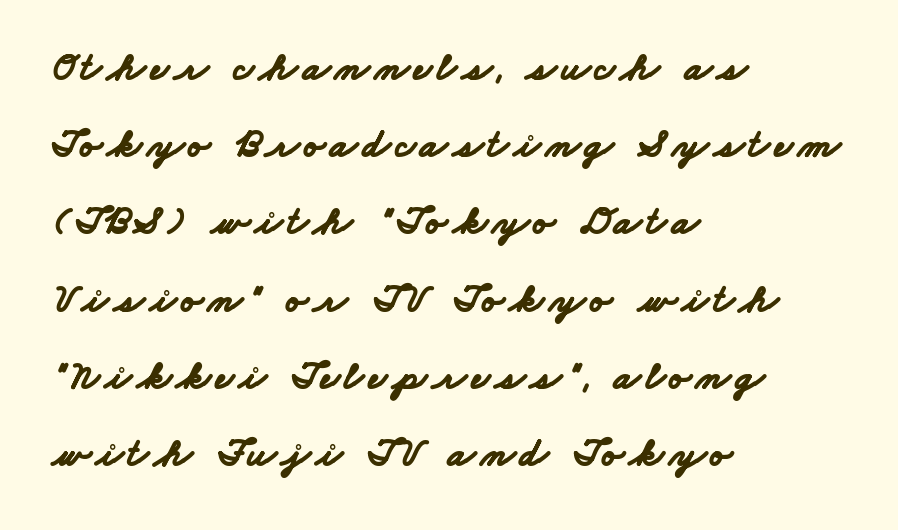
{"serif": "no", "bold": "yes", "weight": "bold", "width": "wide", "stroke_contrast": "low", "x_height": "small", "monospaced": "no", "underline": "no", "align": "left", "line_spacing": "loose", "line_spacing_ratio": 1.93, "glyph_px": 40}
